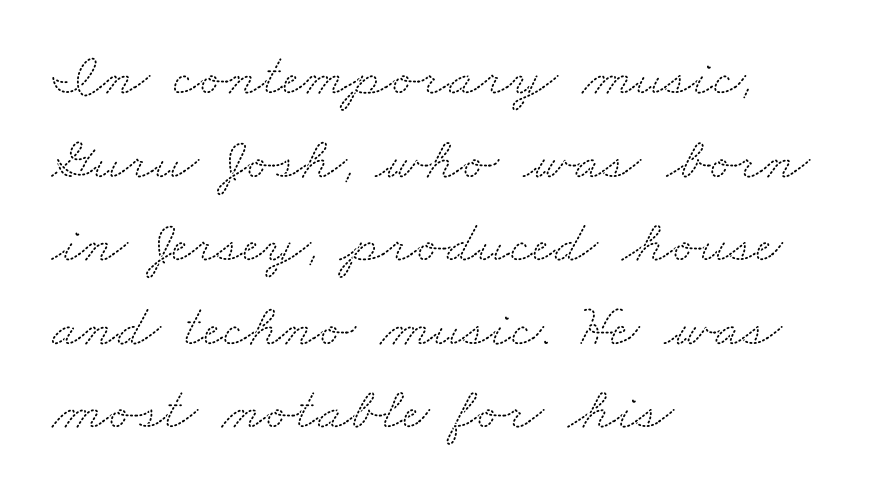
The image shows 61 px wide serif type; set left-aligned, normal line spacing (1.37x), normal letter spacing, not underlined; medium stroke contrast and a small x-height.
